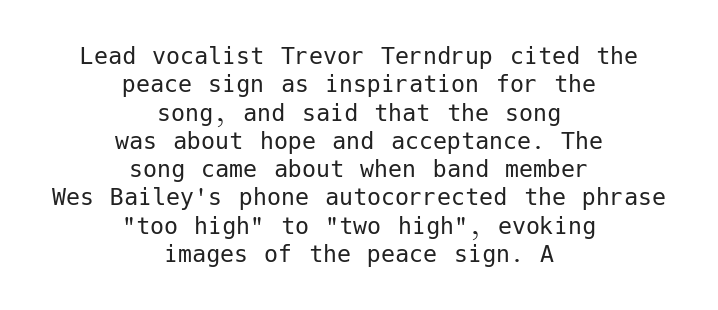
The image shows 28 px regular-weight sans-serif type, upright; set centered, tight line spacing (1.01x), normal letter spacing, not underlined; low stroke contrast and a medium x-height.
